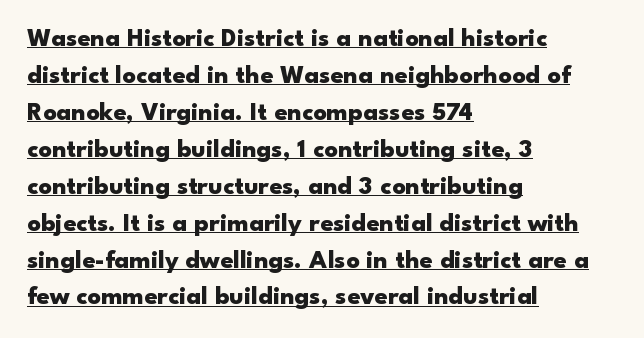
Q: Is the text bold? A: Yes.
Q: Is the text italic (slanted)? A: No, it is upright.
Q: Is the text underlined? A: Yes.
Q: How is the paragraph aligned? A: Left-aligned.
Q: Is the spacing between letters normal or unusually wide? A: Normal.
Q: Is the spacing between lines tight, normal or loose? A: Normal.
